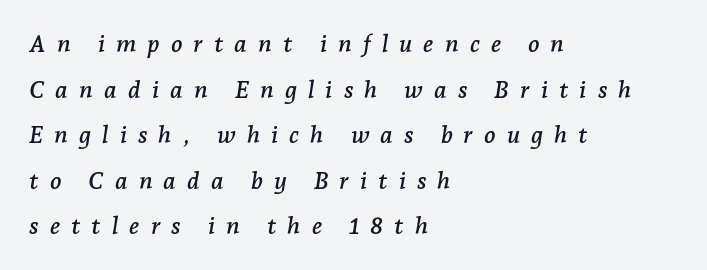
Q: Is the text italic (slanted)? A: Yes, it leans right by about 7 degrees.
Q: Is the text underlined? A: No.
Q: How is the paragraph aligned? A: Left-aligned.
Q: Is the spacing between letters normal or unusually wide? A: Unusually wide.
Q: Is the spacing between lines tight, normal or loose? A: Loose.
